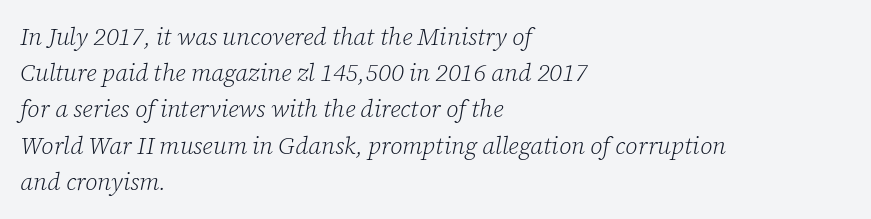
{"italic": "yes", "lean": "right", "slant_degrees": 12, "bold": "no", "underline": "no", "align": "left", "line_spacing": "normal", "line_spacing_ratio": 1.51, "letter_spacing": "normal", "letter_spacing_em": 0.0, "glyph_px": 24}
